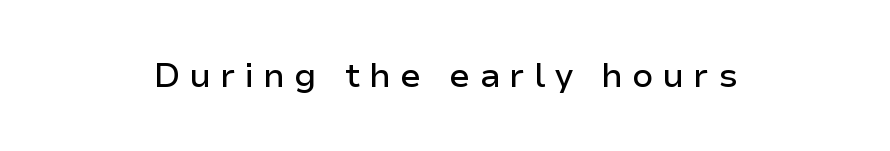
{"serif": "no", "italic": "no", "width": "normal", "stroke_contrast": "low", "x_height": "medium", "monospaced": "no", "underline": "no", "align": "center", "letter_spacing": "wide", "letter_spacing_em": 0.26, "glyph_px": 34}
